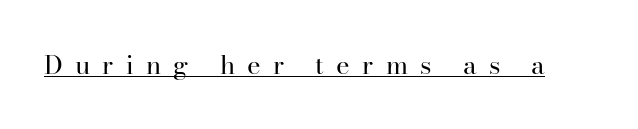
The lettering is marked with a stroke running underneath it. The lettering stays uniformly vertical, giving the passage a roman look. The face used here is rendered with a markedly widened letterfit. Stem width sits at or under what a default text font uses.
